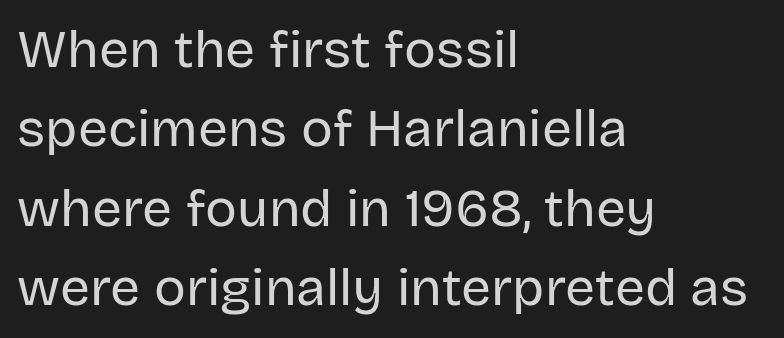
The image shows 53 px regular-weight sans-serif type, upright; set left-aligned, normal line spacing (1.5x), normal letter spacing, not underlined; low stroke contrast and a large x-height.
